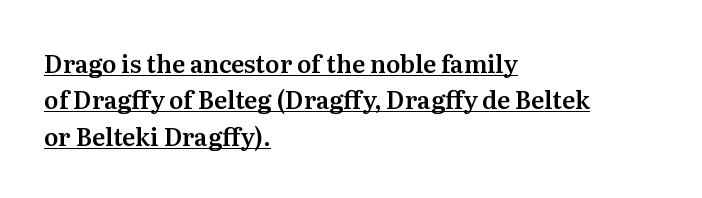
The image shows 24 px text type, upright; set left-aligned, normal line spacing (1.52x), normal letter spacing, underlined.
